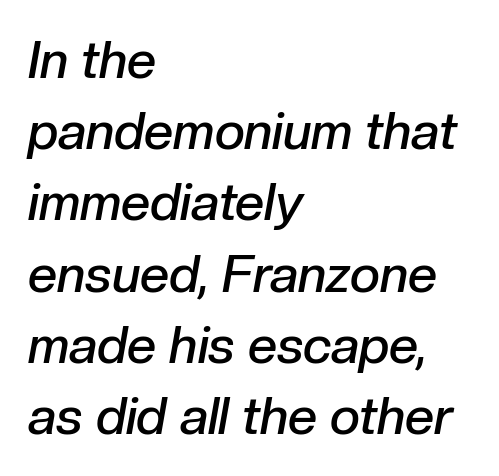
{"italic": "yes", "lean": "right", "slant_degrees": 10, "bold": "semi", "weight": "semibold", "width": "normal", "stroke_contrast": "low", "x_height": "medium", "monospaced": "no", "underline": "no", "align": "left", "line_spacing": "normal", "line_spacing_ratio": 1.37, "letter_spacing": "normal", "letter_spacing_em": 0.0, "glyph_px": 52}
